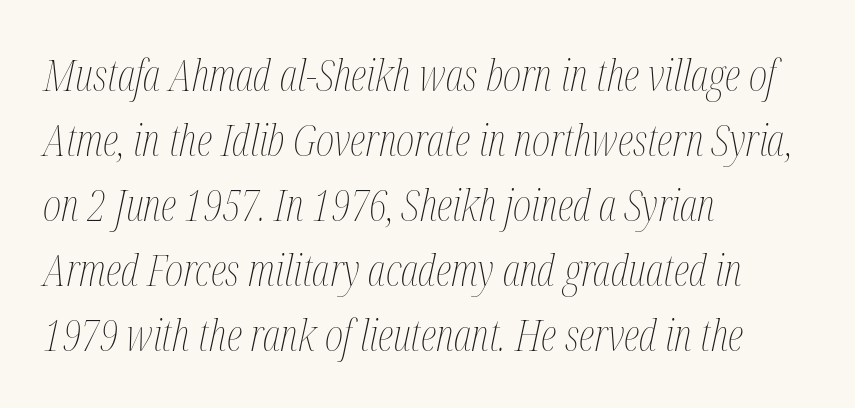
{"italic": "yes", "lean": "right", "slant_degrees": 12, "bold": "no", "weight": "thin", "width": "condensed", "stroke_contrast": "medium", "x_height": "medium", "monospaced": "no", "underline": "no", "align": "left", "line_spacing": "normal", "line_spacing_ratio": 1.48, "letter_spacing": "normal", "letter_spacing_em": 0.0, "glyph_px": 44}
